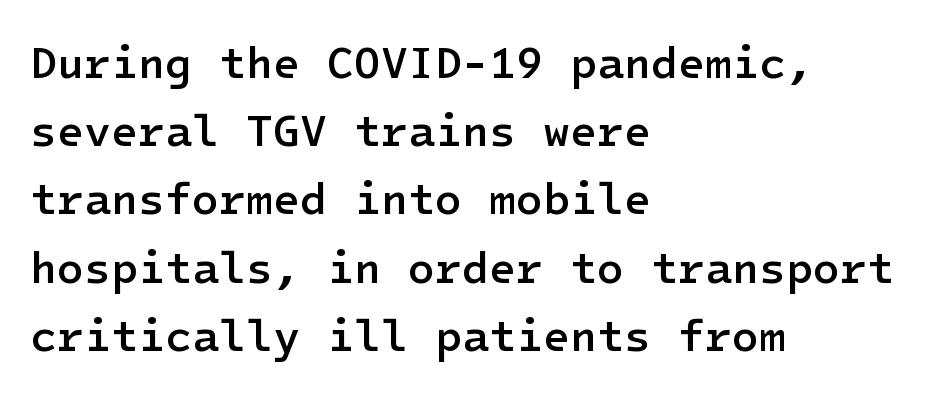
The image shows 44 px semibold sans-serif type, upright; set left-aligned, normal line spacing (1.55x), normal letter spacing, not underlined; low stroke contrast and a medium x-height.
